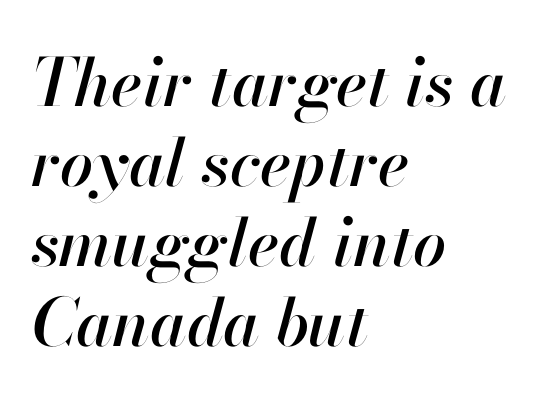
Q: Is the text italic (slanted)? A: Yes, it leans right by about 13 degrees.
Q: Is the text underlined? A: No.
Q: How is the paragraph aligned? A: Left-aligned.
Q: Is the spacing between letters normal or unusually wide? A: Normal.
Q: Width (condensed, normal, or wide)? A: Normal.
Q: Stroke contrast? A: High.
Q: x-height? A: Small.
Q: Monospaced? A: No.
